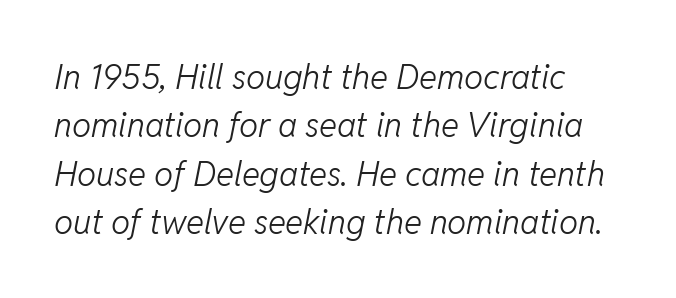
The characters are drawn with everyday or finer stroke widths. Baseline-to-baseline distance is the conventional proportion of letter height. There's an unmistakable incline to the writing here. Do the characters align in a grid? No, the font is proportional. The zone under the glyphs is completely vacant. Nothing unusual about the tracking: characters are spaced as the font intends.
